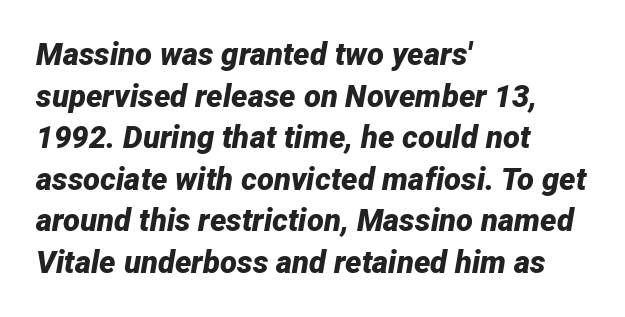
{"italic": "yes", "lean": "right", "slant_degrees": 12, "bold": "yes", "weight": "bold", "width": "normal", "stroke_contrast": "low", "x_height": "medium", "monospaced": "no", "underline": "no", "align": "left", "line_spacing": "normal", "line_spacing_ratio": 1.34, "letter_spacing": "normal", "letter_spacing_em": 0.0, "glyph_px": 31}
